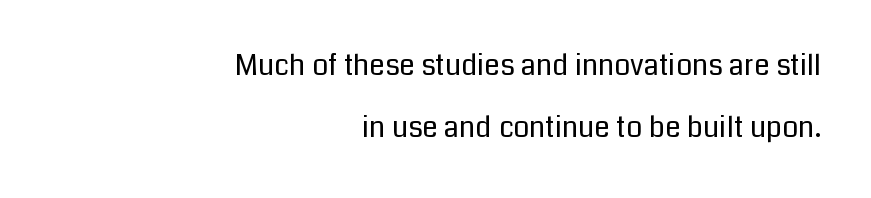
The image shows 28 px regular-weight sans-serif type, upright; set right-aligned, loose line spacing (2.21x), normal letter spacing, not underlined; low stroke contrast and a medium x-height.
